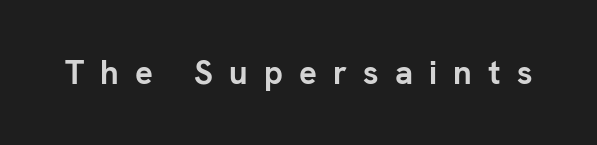
Typesetter's note: full bold, strokes at maximum text heaviness. Underline: absent. Unlike italic type, these characters show no tilt at all. Regarding serifs, this sample does without them. Varying glyph widths throughout — classic text-font behaviour.
